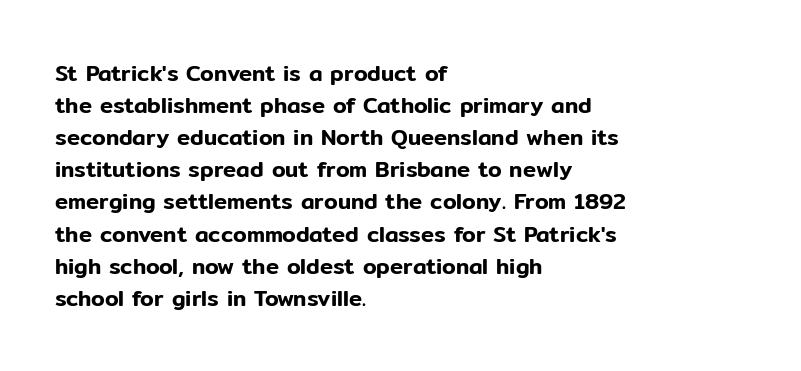
{"italic": "no", "underline": "no", "align": "left", "line_spacing": "normal", "line_spacing_ratio": 1.46, "letter_spacing": "normal", "letter_spacing_em": 0.0, "glyph_px": 22}
